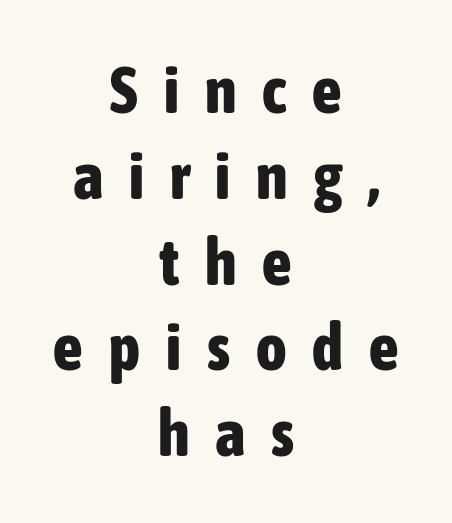
The image shows 65 px bold, condensed sans-serif type, upright; set centered, normal line spacing (1.32x), unusually wide letter spacing (+0.4 em), not underlined; low stroke contrast and a medium x-height.
